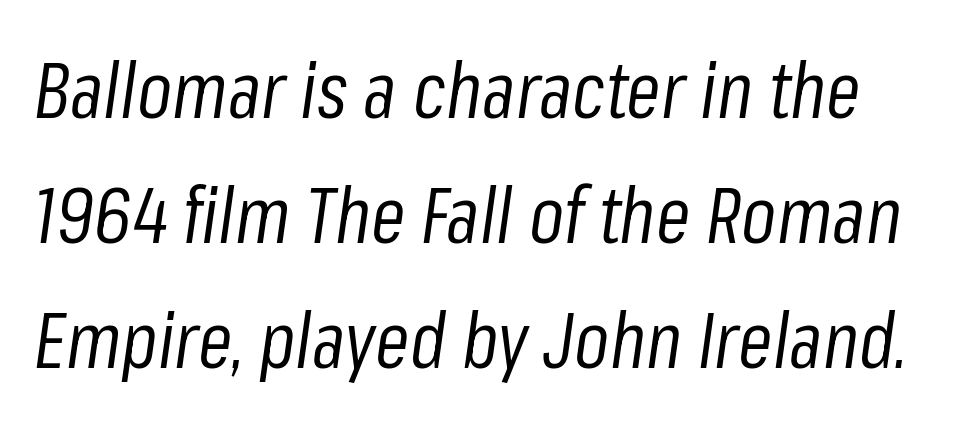
Q: Is the text bold? A: No.
Q: Is the text italic (slanted)? A: Yes, it leans right by about 8 degrees.
Q: Is the text underlined? A: No.
Q: Is the spacing between letters normal or unusually wide? A: Normal.
Q: Is the spacing between lines tight, normal or loose? A: Normal.
Q: Width (condensed, normal, or wide)? A: Condensed.
Q: Stroke contrast? A: Low.
Q: x-height? A: Medium.
Q: Monospaced? A: No.
